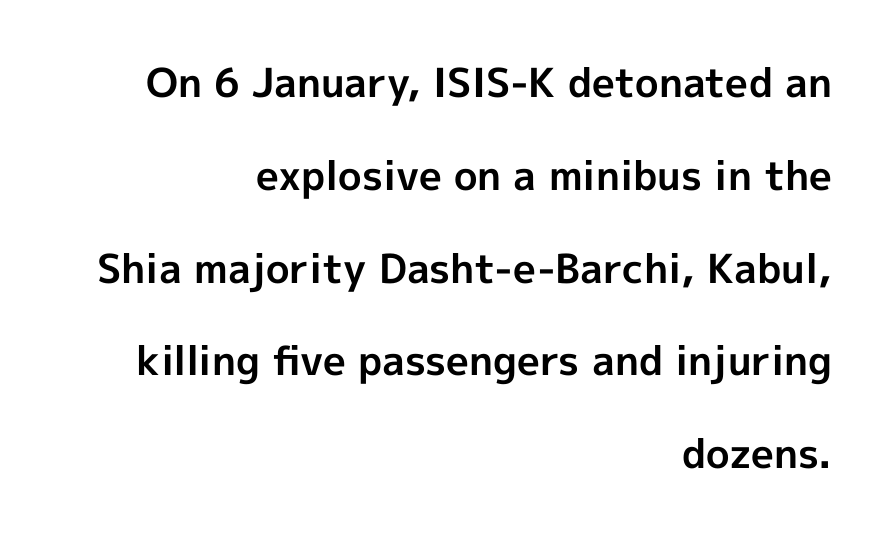
Ordinary non-slanted type is in use. Honestly, the rows look like they've been pulled way apart. Stroke terminals: plain, sans-serif. Stroke thickness is high; the sample reads as a true bold. Clear beneath every line of the passage. Letter spacing: default.
